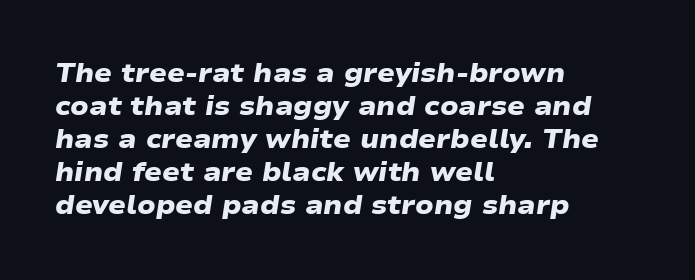
Q: Is the text bold? A: Yes.
Q: Is the text underlined? A: No.
Q: How is the paragraph aligned? A: Left-aligned.
Q: Is the spacing between letters normal or unusually wide? A: Normal.
Q: Is the spacing between lines tight, normal or loose? A: Normal.
